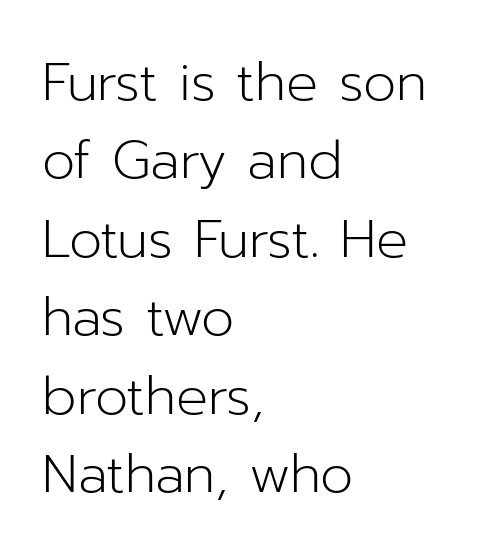
The rendering uses a moderate line-height, typical for paragraphs. Honestly, the letter spacing is just normal — you wouldn't notice it. The space beneath each line is pristine and unruled. The lines are quadded left.
